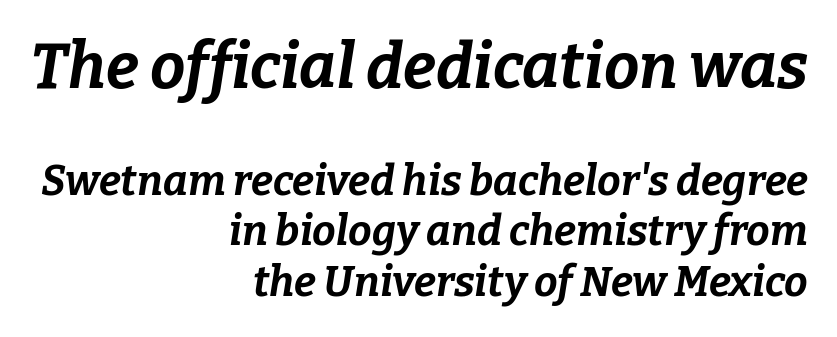
Every row of glyphs terminates at an identical x-position on the right. Emphasis-style slanted type is in use. The zone under the glyphs is completely vacant. The line texture is even and compact thanks to regular tracking. Varying glyph widths throughout — classic text-font behaviour. Caption: upper text group enlarged, lower text group reduced.
